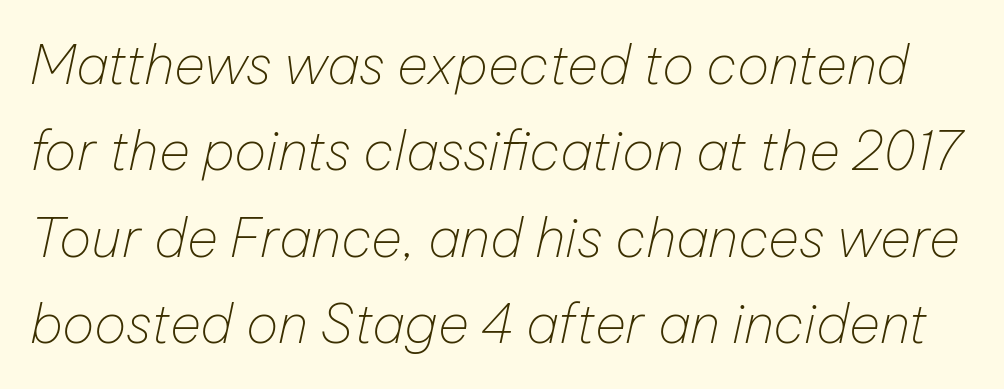
The image shows 54 px thin type, italic (leaning right); set normal line spacing (1.6x), normal letter spacing, not underlined; low stroke contrast and a medium x-height.
